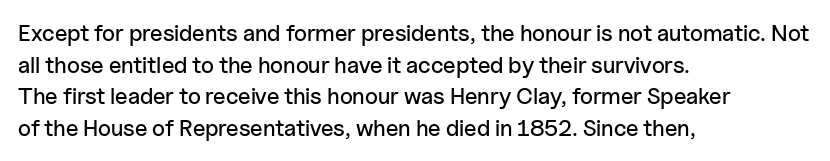
The image shows 23 px text type, upright; set left-aligned, normal line spacing (1.38x), normal letter spacing, not underlined.
